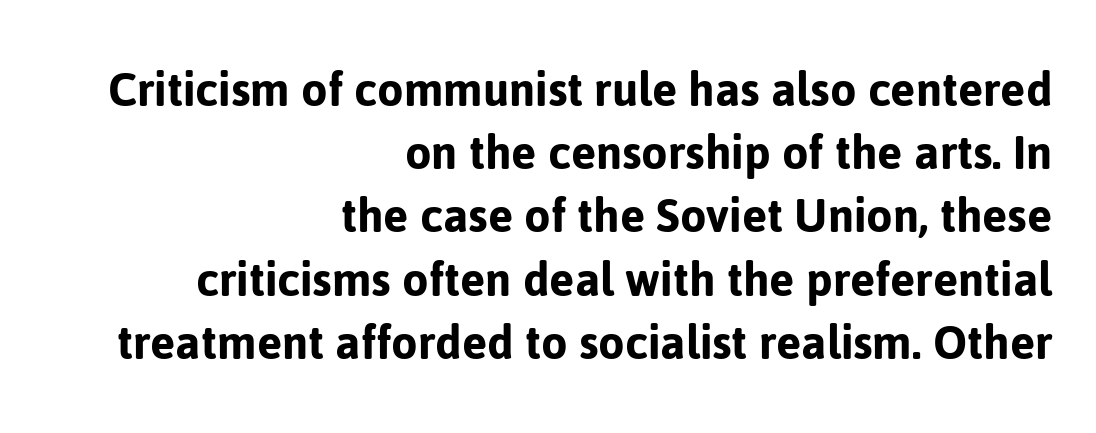
Q: Is the text italic (slanted)? A: No, it is upright.
Q: Is the typeface a serif or a sans-serif typeface? A: Sans-serif.
Q: Is the text underlined? A: No.
Q: How is the paragraph aligned? A: Right-aligned.
Q: Is the spacing between letters normal or unusually wide? A: Normal.
Q: Width (condensed, normal, or wide)? A: Normal.
Q: Stroke contrast? A: Low.
Q: x-height? A: Medium.
Q: Monospaced? A: No.
